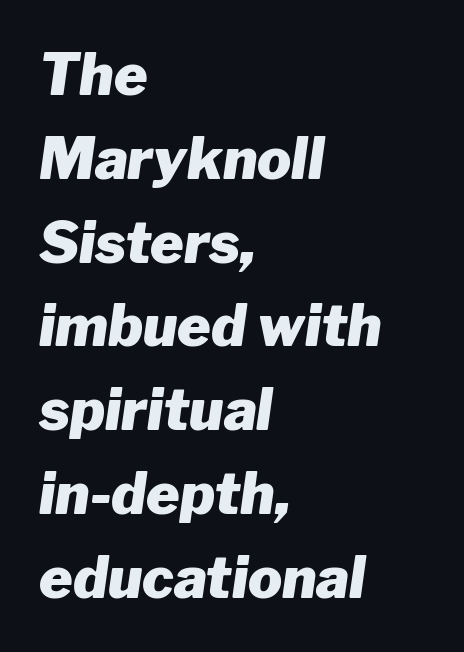
The image shows 57 px heavy type, italic (leaning right); set left-aligned, normal line spacing (1.47x), normal letter spacing, not underlined; low stroke contrast and a medium x-height.
